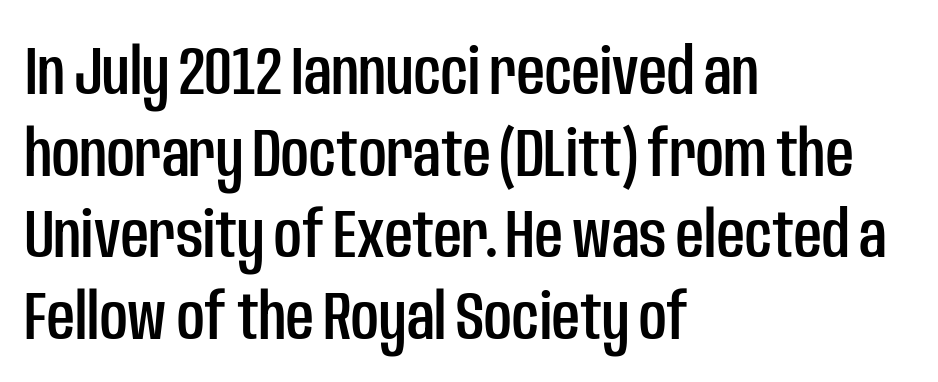
{"serif": "no", "italic": "no", "width": "condensed", "stroke_contrast": "low", "x_height": "large", "monospaced": "no", "underline": "no", "align": "left", "line_spacing_ratio": 1.2, "letter_spacing": "normal", "letter_spacing_em": 0.0, "glyph_px": 68}
